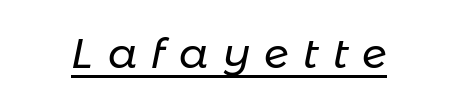
Character widths vary here, with narrow letters taking less room than wide ones. These characters rest on top of a visible drawn line. A quiet, ordinary-to-light weight characterises the typeface. It's the slanting kind of type. Glyph-to-glyph distance is far greater than everyday printed text.
